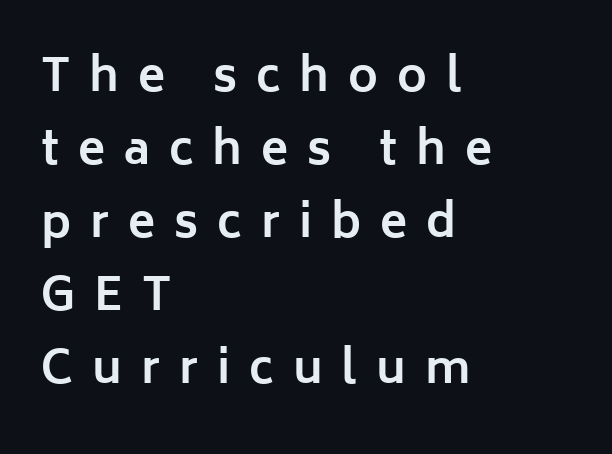
Observe the wide spacing: letters keep a clear distance from each other. Which margin do the lines hug? The left one — the right edge is uneven. Varying glyph widths throughout — classic text-font behaviour. Decoration check: the copy has no underline. Strokes here are thick enough to call this a true bold. What's the leading like? Ordinary, nothing unusual.
